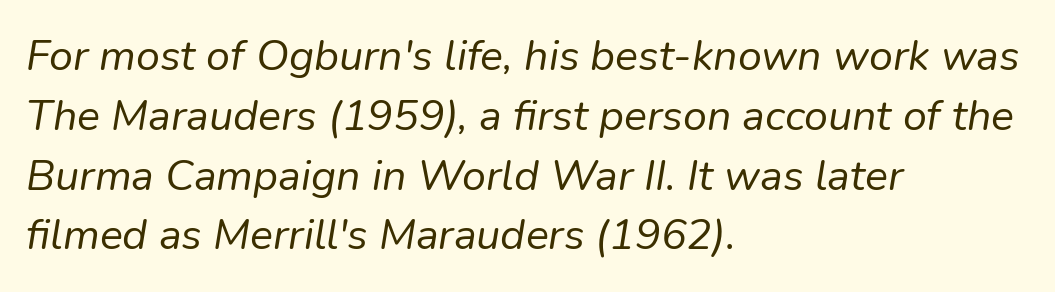
In terms of leading, this rendering sits right in the middle. Bold? No — there's no thickening of the strokes. The rendering uses natural spacing where letterforms have individual widths. The paragraph shown leans on its left margin. The space directly below the letters is spotless.
